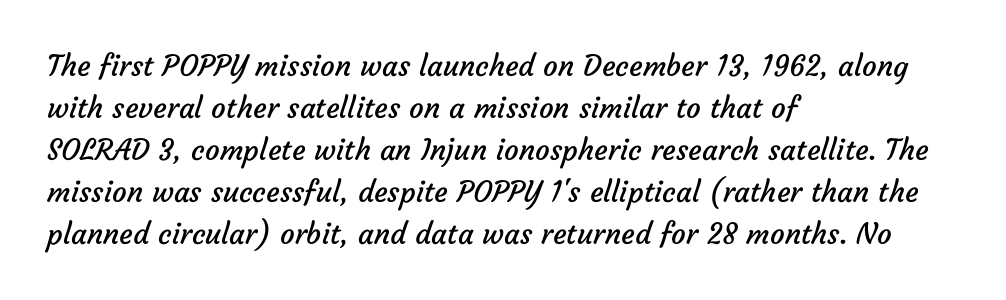
The image shows 29 px regular-weight sans-serif type; set left-aligned, normal line spacing (1.45x), normal letter spacing, not underlined; low stroke contrast and a medium x-height.
